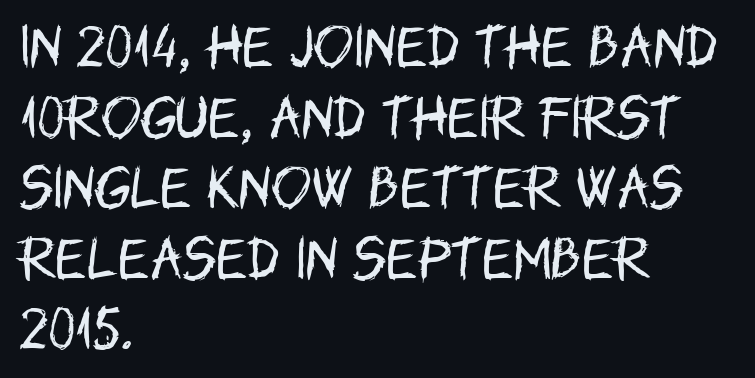
{"serif": "no", "italic": "no", "bold": "no", "weight": "regular", "width": "condensed", "stroke_contrast": "low", "x_height": "large", "monospaced": "no", "underline": "no", "align": "left", "line_spacing": "normal", "line_spacing_ratio": 1.47, "letter_spacing": "normal", "letter_spacing_em": 0.0, "glyph_px": 48}
